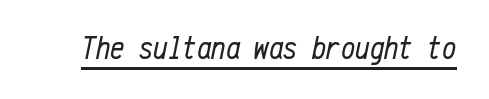
The image shows 32 px regular-weight, condensed type, italic (leaning right), monospaced; set normal letter spacing, underlined; low stroke contrast and a medium x-height.
